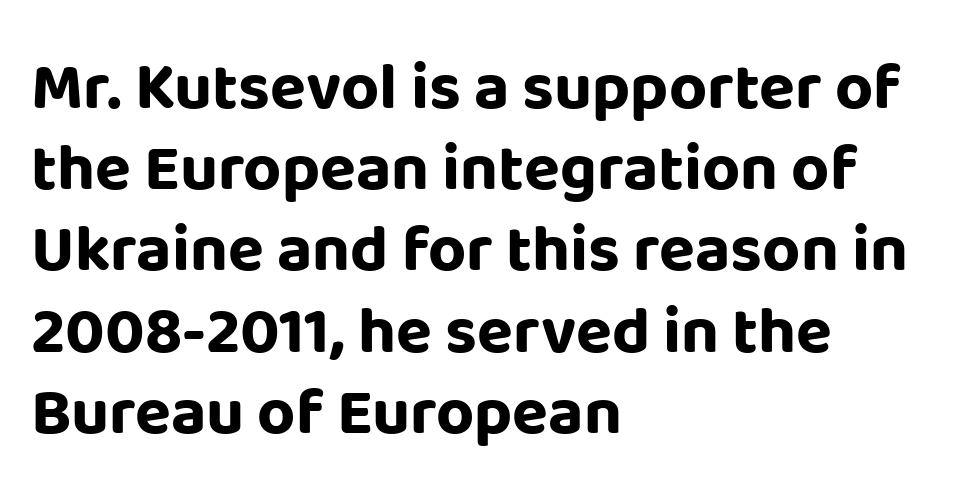
{"serif": "no", "italic": "no", "bold": "yes", "weight": "bold", "width": "normal", "stroke_contrast": "low", "x_height": "large", "monospaced": "no", "underline": "no", "align": "left", "line_spacing_ratio": 1.23, "letter_spacing": "normal", "letter_spacing_em": 0.0, "glyph_px": 66}
